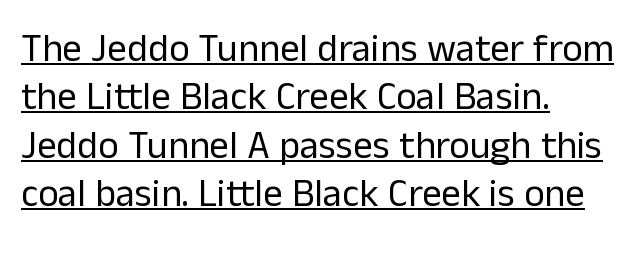
Rendered with straight, roman letterforms. Varying glyph widths throughout — classic text-font behaviour. This rendering employs a face without finishing strokes, i.e., a sans-serif. The passage shown has conventional tracking throughout.
